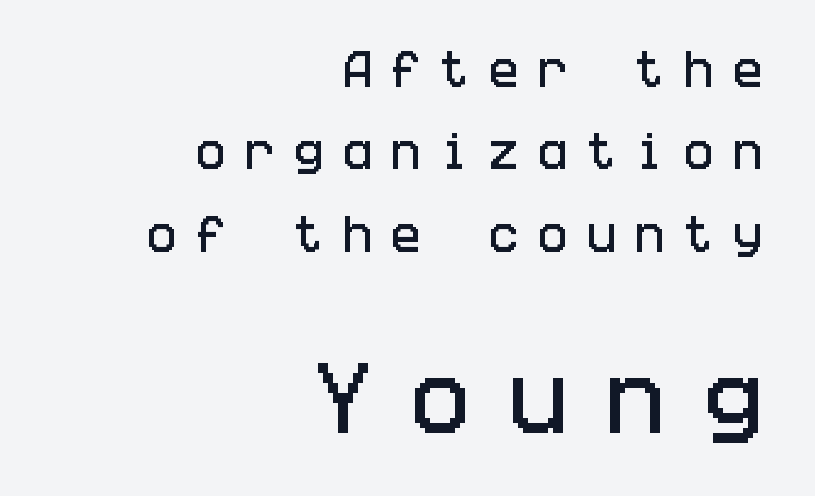
Q: Is the text italic (slanted)? A: No, it is upright.
Q: Is the typeface a serif or a sans-serif typeface? A: Sans-serif.
Q: Is the text underlined? A: No.
Q: How is the paragraph aligned? A: Right-aligned.
Q: Is the spacing between letters normal or unusually wide? A: Unusually wide.
Q: Is the spacing between lines tight, normal or loose? A: Loose.
Q: Which block of text is set in a larger size, the first (top) or the second (bottom)? A: The second (bottom) one.
Q: Width (condensed, normal, or wide)? A: Condensed.
Q: Stroke contrast? A: Low.
Q: x-height? A: Large.
